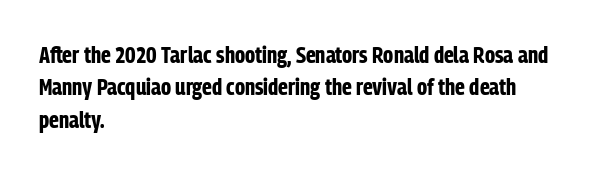
Whoever set this chose a conventional vertical rhythm. Emphasis by weight is at full strength: bold. The setting favours the left margin, as ordinary paragraphs usually do. Glance below the letters and you will spot only blank space. Rendered with straight, roman letterforms.
